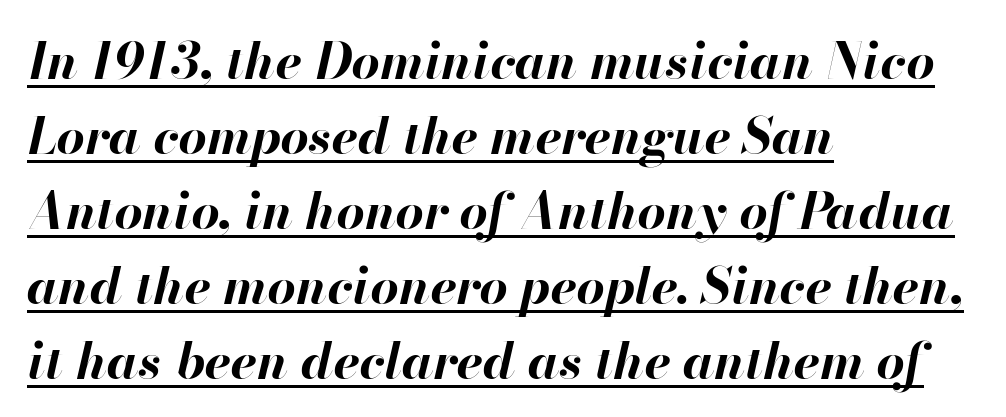
The specimen reads as italic at a glance. Summary of vertical rhythm: regular, with standard interline spacing. This sample has the flowing, uneven cadence of proportional lettering. In terms of weight, the rendering is a true, heavy bold. Descenders here cross a horizontal rule under the line.
